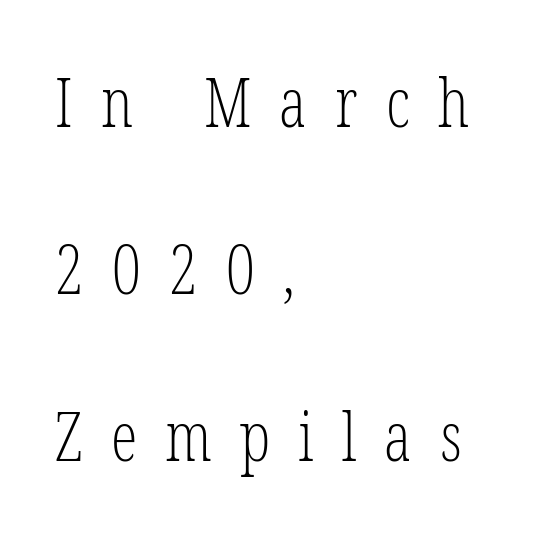
Q: Is the text bold? A: No.
Q: Is the text italic (slanted)? A: No, it is upright.
Q: Is the typeface a serif or a sans-serif typeface? A: Serif.
Q: Is the text underlined? A: No.
Q: How is the paragraph aligned? A: Left-aligned.
Q: Is the spacing between letters normal or unusually wide? A: Unusually wide.
Q: Is the spacing between lines tight, normal or loose? A: Loose.
Q: Width (condensed, normal, or wide)? A: Condensed.
Q: Stroke contrast? A: Low.
Q: x-height? A: Medium.
Q: Monospaced? A: No.
